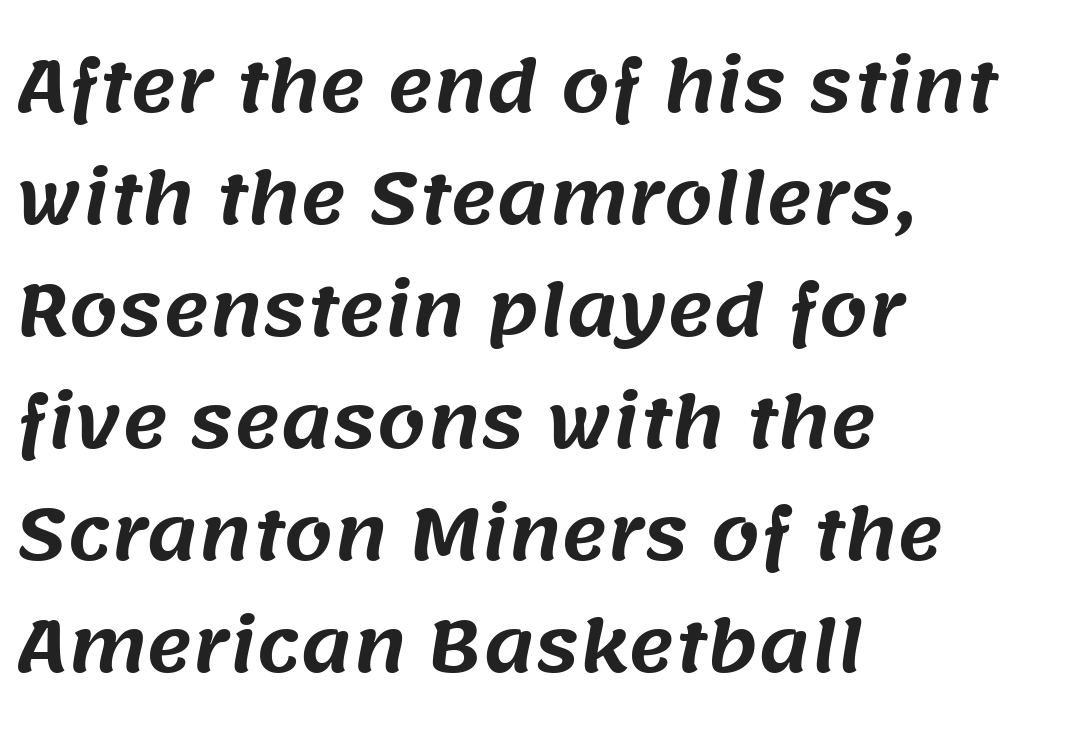
Q: Is the typeface a serif or a sans-serif typeface? A: Sans-serif.
Q: Is the text underlined? A: No.
Q: How is the paragraph aligned? A: Left-aligned.
Q: Is the spacing between letters normal or unusually wide? A: Normal.
Q: Is the spacing between lines tight, normal or loose? A: Normal.
Q: Width (condensed, normal, or wide)? A: Normal.
Q: Stroke contrast? A: Medium.
Q: x-height? A: Large.
Q: Monospaced? A: No.
